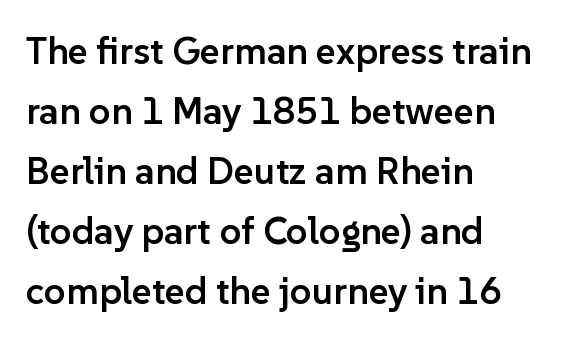
Q: Is the text bold? A: Semi-bold.
Q: Is the text italic (slanted)? A: No, it is upright.
Q: Is the typeface a serif or a sans-serif typeface? A: Sans-serif.
Q: Is the text underlined? A: No.
Q: How is the paragraph aligned? A: Left-aligned.
Q: Is the spacing between letters normal or unusually wide? A: Normal.
Q: Is the spacing between lines tight, normal or loose? A: Normal.
Q: Width (condensed, normal, or wide)? A: Normal.
Q: Stroke contrast? A: Low.
Q: x-height? A: Medium.
Q: Monospaced? A: No.
